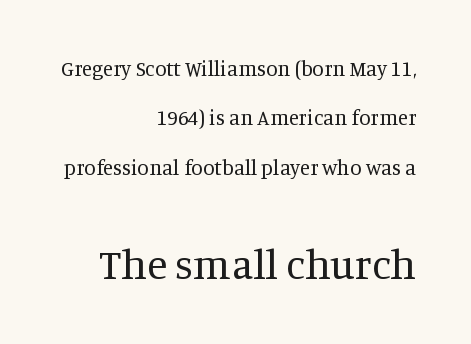
The image shows 42 px regular-weight serif type, upright; set right-aligned, loose line spacing (2.35x), normal letter spacing, not underlined; the second (bottom) block is 2.0x larger; medium stroke contrast and a large x-height.
